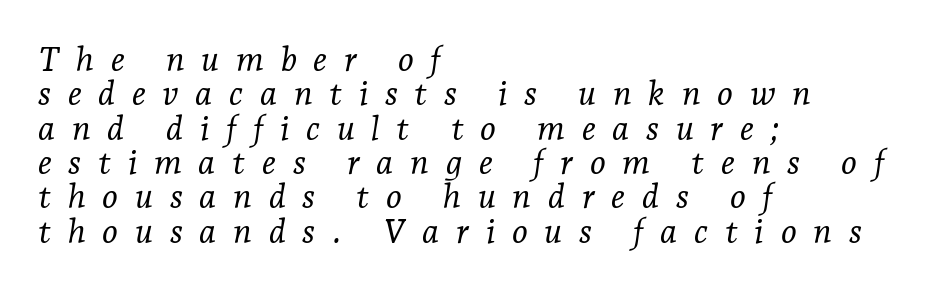
{"serif": "yes", "italic": "yes", "lean": "right", "slant_degrees": 7, "bold": "no", "weight": "light", "width": "normal", "stroke_contrast": "low", "x_height": "medium", "monospaced": "no", "underline": "no", "align": "left", "line_spacing": "tight", "line_spacing_ratio": 1.01, "letter_spacing": "wide", "letter_spacing_em": 0.49, "glyph_px": 34}
